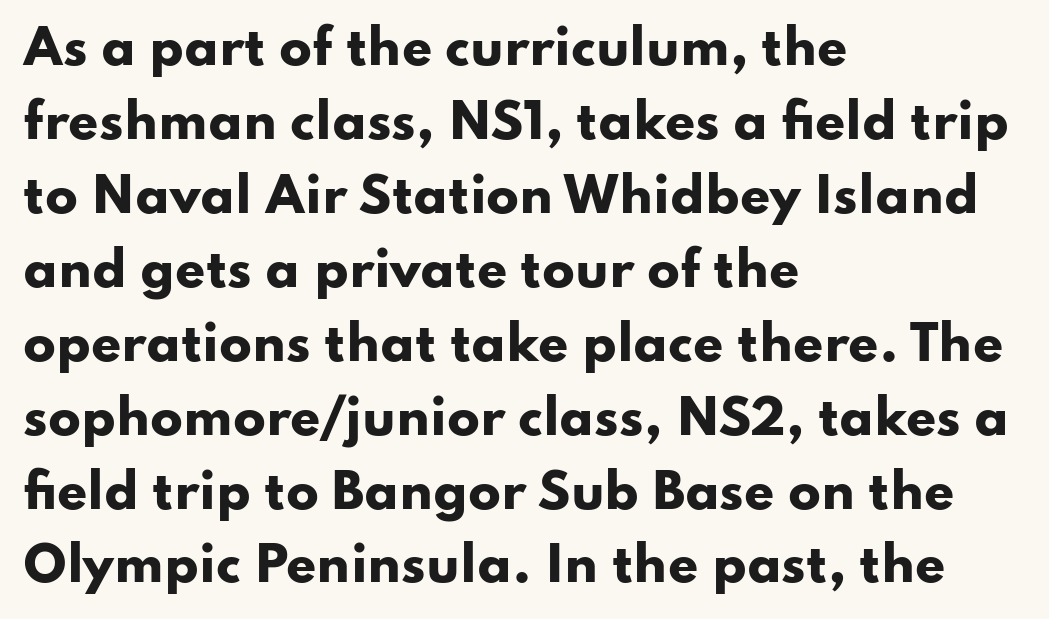
Here the designer chose a conventional face with non-uniform glyph widths. Normally led — the rows are evenly, conventionally spaced. Just letters on the line, the space beneath them empty. You'd pick this weight for a headline — it's a proper bold. Visually the block forms a straight wall on the left and a jagged coastline on the right. Nobody touched the tracking dial on this one.
